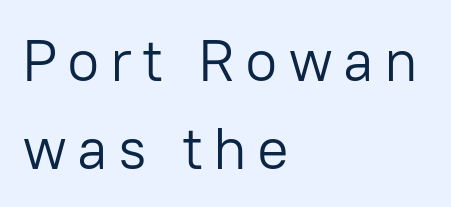
The image shows 59 px light sans-serif type, upright; set left-aligned, normal line spacing (1.49x), not underlined; low stroke contrast and a medium x-height.
